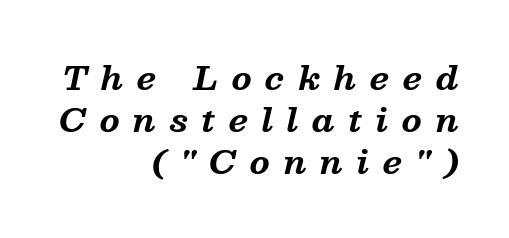
{"serif": "yes", "italic": "yes", "lean": "right", "slant_degrees": 13, "bold": "yes", "weight": "bold", "width": "normal", "stroke_contrast": "medium", "x_height": "medium", "monospaced": "no", "underline": "no", "align": "right", "line_spacing": "normal", "line_spacing_ratio": 1.31, "letter_spacing": "wide", "letter_spacing_em": 0.43, "glyph_px": 32}
